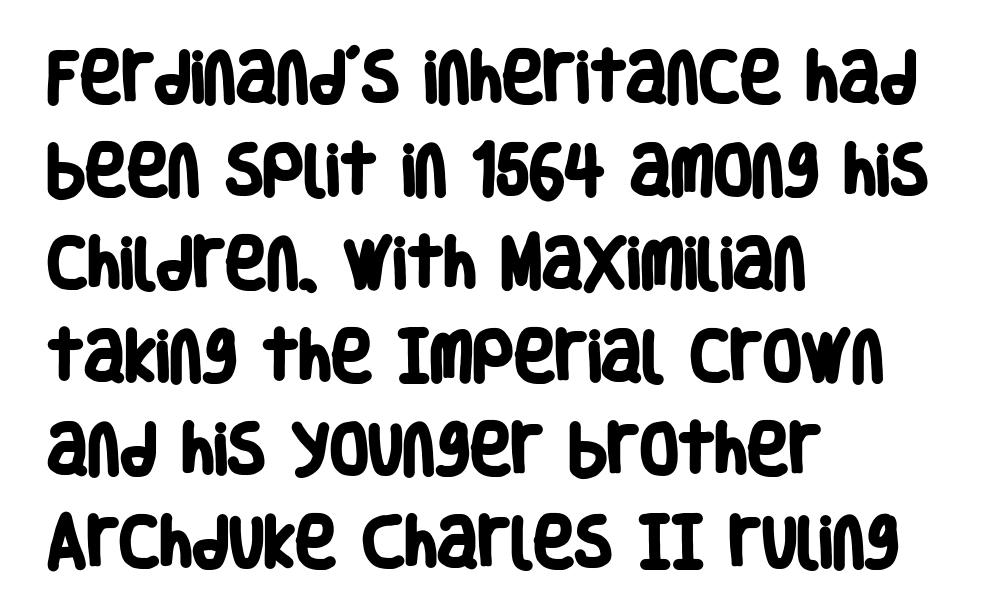
The image shows 56 px heavy, condensed sans-serif type; set left-aligned, normal line spacing (1.66x), normal letter spacing, not underlined; low stroke contrast and a large x-height.
